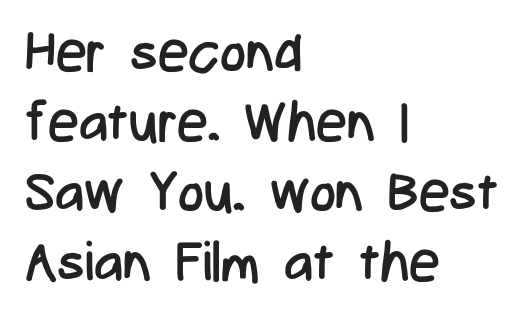
Q: Is the text bold? A: No.
Q: Is the text italic (slanted)? A: No, it is upright.
Q: Is the typeface a serif or a sans-serif typeface? A: Sans-serif.
Q: Is the text underlined? A: No.
Q: How is the paragraph aligned? A: Left-aligned.
Q: Is the spacing between letters normal or unusually wide? A: Normal.
Q: Is the spacing between lines tight, normal or loose? A: Normal.
Q: Width (condensed, normal, or wide)? A: Condensed.
Q: Stroke contrast? A: Low.
Q: x-height? A: Medium.
Q: Monospaced? A: No.
